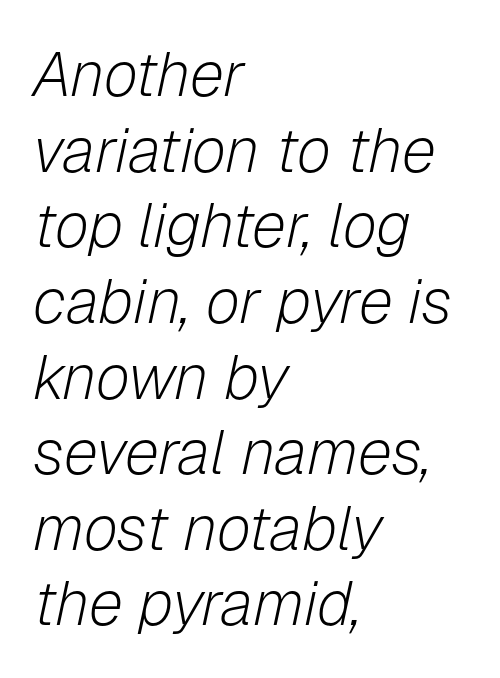
Slanted lettering throughout. Is the letter spacing exaggerated? No — it looks like the ordinary default. Summary of weight: not heavy and not bold. The strip under each line holds only bare page. The face used here is proportionally spaced, like ordinary book or web type. Horizontally, the lines are justified to the leading edge only.
